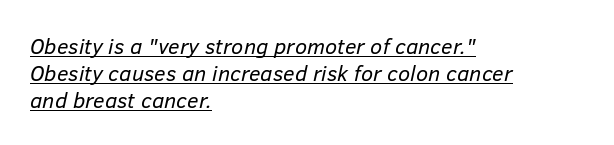
The lines in this sample share a left origin and differ only in where they stop. Notice how the stems are inclined rather than vertical — that's the hallmark of italics. Has an underline been added? It has. Nobody touched the tracking dial on this one. A light-to-regular cut is what we see here.
